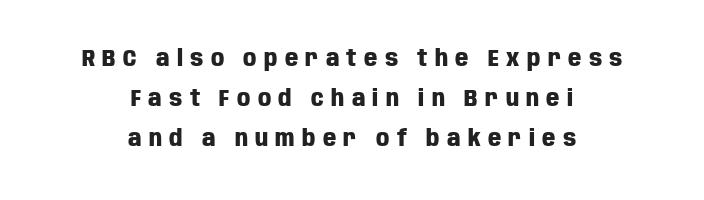
The image shows 23 px bold type, upright; set centered, line spacing 1.74x, unusually wide letter spacing (+0.32 em), not underlined.
